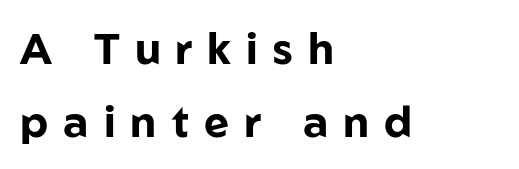
You can tell it's not italic because the verticals are truly vertical. How would I describe the line gaps? Plain and ordinary. Is this a fixed-width face? No — the glyphs have proportional, varying widths. Line beginnings align vertically; line endings do not. Serif or sans? Sans — the stroke terminals are bare. Someone cranked the tracking dial way up on this one.
